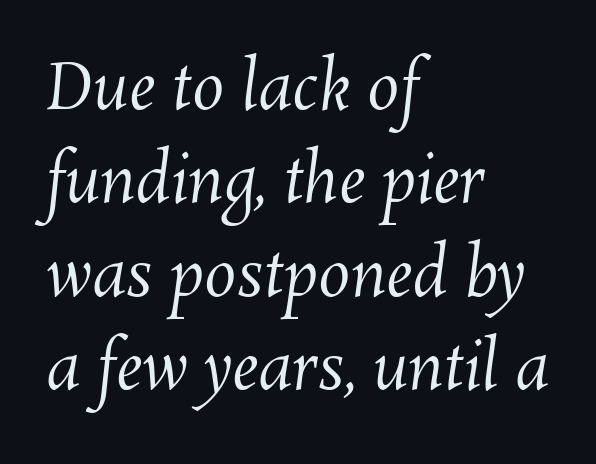
These lines stack with their left ends in a neat column. Here the designer chose a conventional face with non-uniform glyph widths. Is there much room between lines? A standard amount, neither cramped nor airy. Underlining? Definitely not there.
